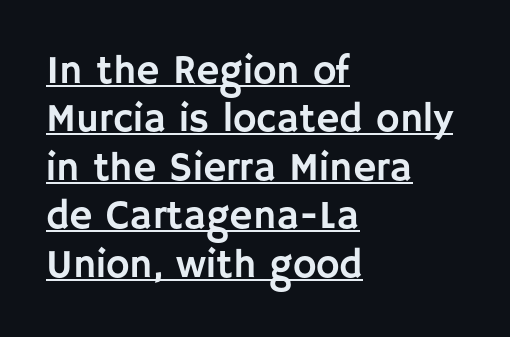
Underline: present. This is roman type, the default non-slanted kind. Think of a printed novel: that variable character pitch is what you see here. The letters sit at their default tracking, neither squeezed nor spread. Font category for this specimen: sans-serif.
